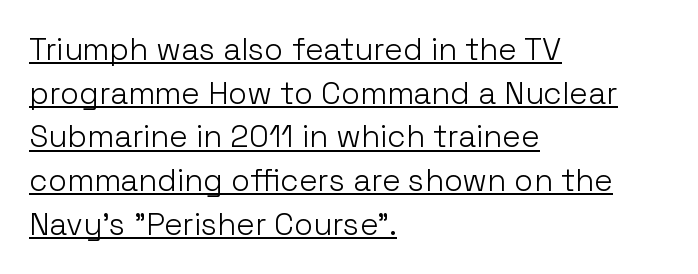
The image shows 31 px light sans-serif type, upright; set left-aligned, normal line spacing (1.41x), normal letter spacing, underlined; low stroke contrast and a medium x-height.
